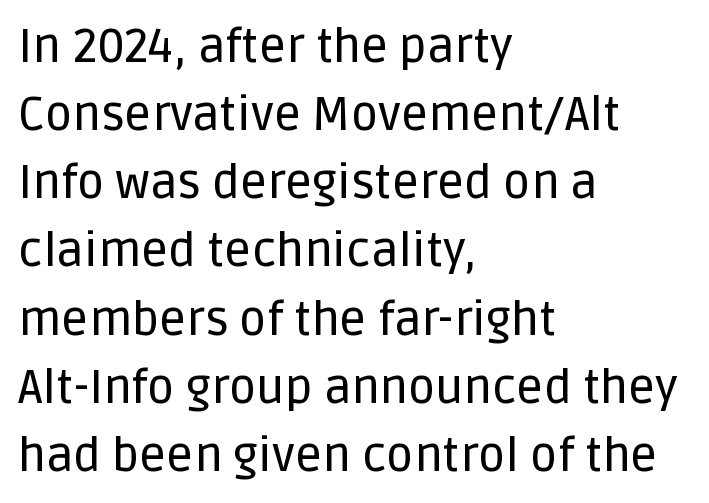
The image shows 47 px sans-serif type, upright; set left-aligned, normal line spacing (1.45x), normal letter spacing, not underlined; low stroke contrast and a large x-height.
